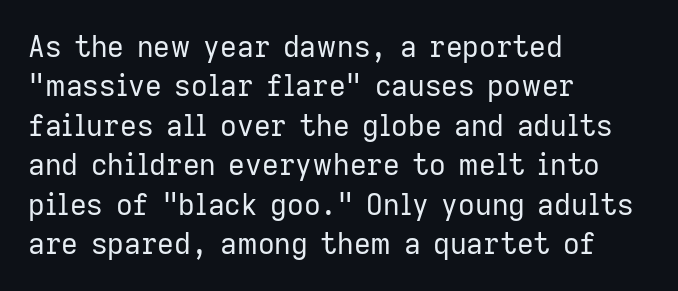
The image shows 29 px regular-weight sans-serif type, upright; set left-aligned, normal line spacing (1.36x), normal letter spacing, not underlined; low stroke contrast and a medium x-height.
